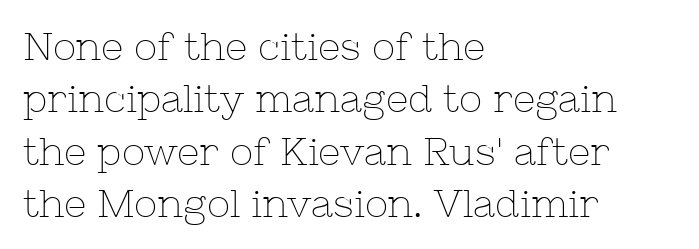
Here the designer chose a conventional face with non-uniform glyph widths. The gap between lines stays unmarked. No letter is thick-stroked: the sample isn't bold. These lines keep a tight, regular rhythm from letter to letter.
